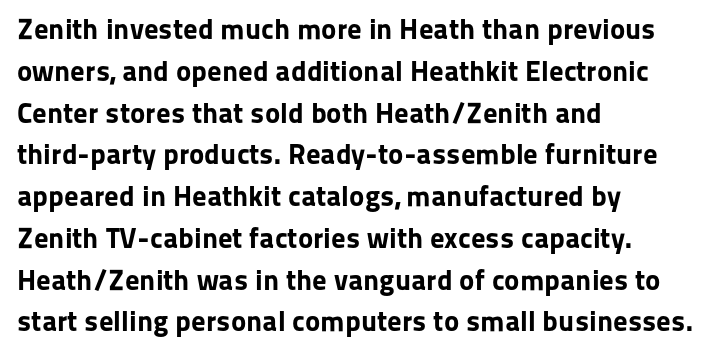
Q: Is the text bold? A: Yes.
Q: Is the text italic (slanted)? A: No, it is upright.
Q: Is the typeface a serif or a sans-serif typeface? A: Sans-serif.
Q: Is the text underlined? A: No.
Q: How is the paragraph aligned? A: Left-aligned.
Q: Is the spacing between letters normal or unusually wide? A: Normal.
Q: Is the spacing between lines tight, normal or loose? A: Normal.
Q: Width (condensed, normal, or wide)? A: Normal.
Q: Stroke contrast? A: Low.
Q: x-height? A: Medium.
Q: Monospaced? A: No.
